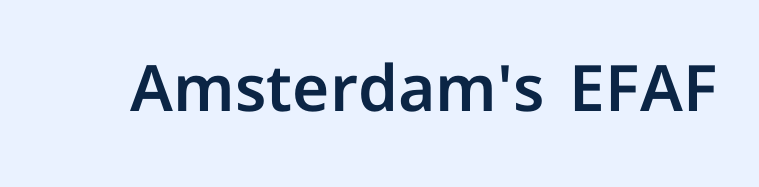
{"serif": "no", "italic": "no", "width": "normal", "stroke_contrast": "low", "x_height": "medium", "monospaced": "no", "underline": "no", "letter_spacing": "normal", "letter_spacing_em": 0.0, "glyph_px": 64}
